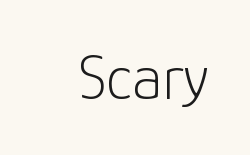
{"serif": "no", "italic": "no", "bold": "no", "weight": "light", "width": "normal", "stroke_contrast": "low", "x_height": "medium", "monospaced": "no", "underline": "no", "letter_spacing": "normal", "letter_spacing_em": 0.0, "glyph_px": 64}
